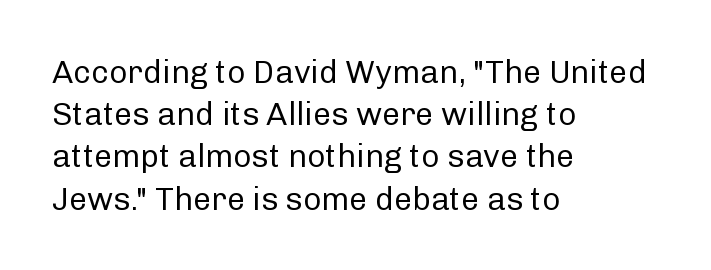
Looks like regular typesetting: each glyph gets only the width it needs. The compositor pushed each line to the left boundary. Nope, no serifs anywhere on these letters. This rendering features lettering with no underline.
